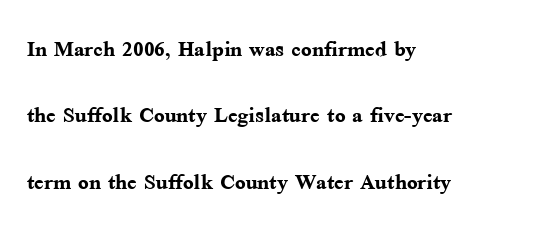
The image shows 28 px semibold serif type, upright; set left-aligned, loose line spacing (2.37x), normal letter spacing, not underlined; medium stroke contrast and a medium x-height.
